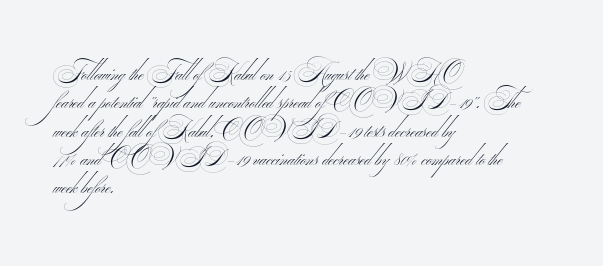
Q: Is the text bold? A: No.
Q: Is the text underlined? A: No.
Q: How is the paragraph aligned? A: Left-aligned.
Q: Is the spacing between letters normal or unusually wide? A: Normal.
